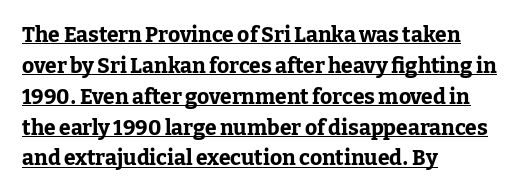
{"italic": "no", "bold": "yes", "underline": "yes", "align": "left", "line_spacing": "normal", "line_spacing_ratio": 1.47, "letter_spacing": "normal", "letter_spacing_em": 0.0, "glyph_px": 21}
